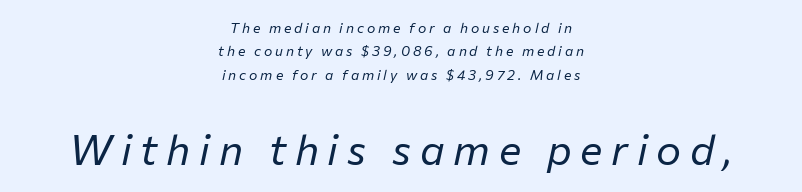
These lines were composed using italics. The lines sit at an ordinary, default distance from one another. A bare baseline throughout the passage. Character size in the trailing block exceeds that of the leading block.
